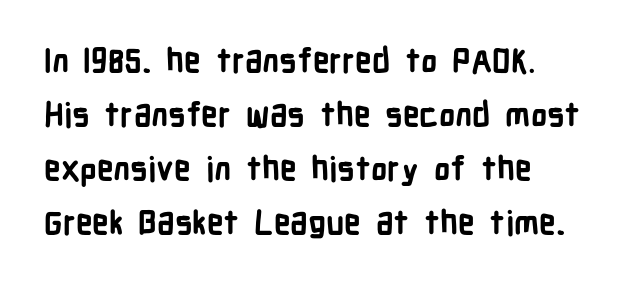
The image shows 33 px bold, condensed sans-serif type, upright; set left-aligned, normal line spacing (1.64x), normal letter spacing, not underlined; low stroke contrast and a medium x-height.
